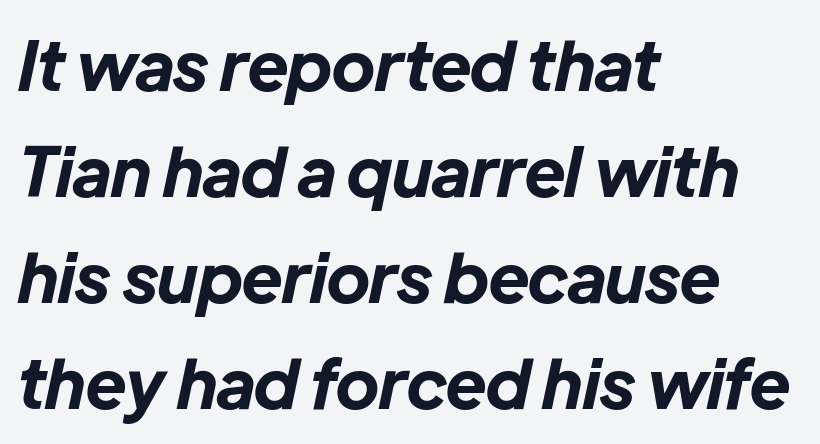
Q: Is the text bold? A: Yes.
Q: Is the text italic (slanted)? A: Yes, it leans right by about 12 degrees.
Q: Is the text underlined? A: No.
Q: How is the paragraph aligned? A: Left-aligned.
Q: Is the spacing between letters normal or unusually wide? A: Normal.
Q: Is the spacing between lines tight, normal or loose? A: Normal.
Q: Width (condensed, normal, or wide)? A: Normal.
Q: Stroke contrast? A: Low.
Q: x-height? A: Medium.
Q: Monospaced? A: No.
